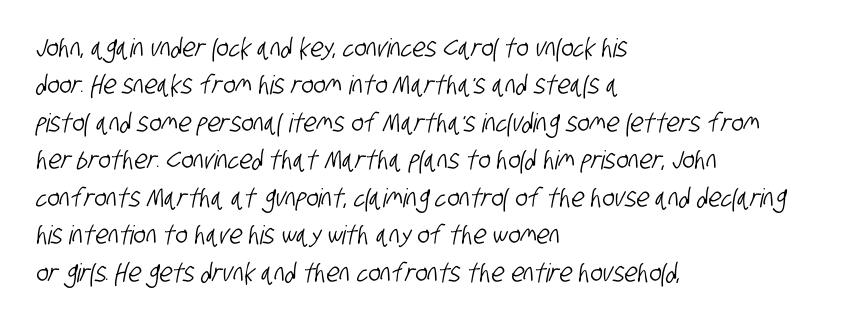
Q: Is the text underlined? A: No.
Q: How is the paragraph aligned? A: Left-aligned.
Q: Is the spacing between letters normal or unusually wide? A: Normal.
Q: Is the spacing between lines tight, normal or loose? A: Normal.
